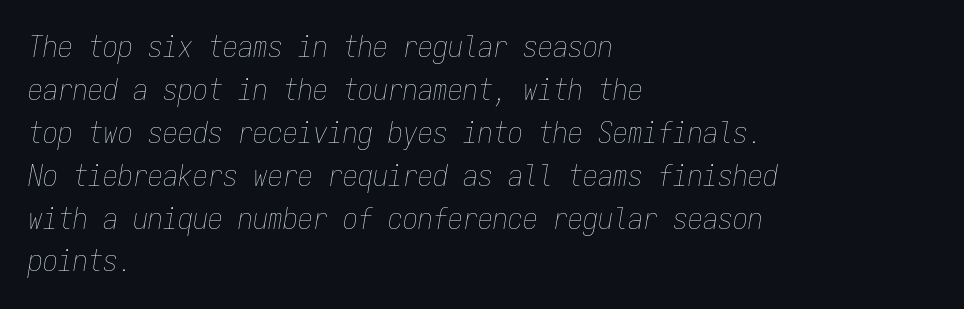
Words float on clear page, feet unadorned. The rendering uses typewriter-style spacing with identical character cells. A light-to-regular cut is what we see here. Honestly, the row spacing looks completely unremarkable.
